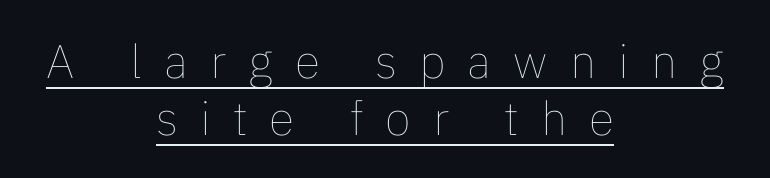
Note the varied advance widths — an 'i' is clearly narrower than an 'm'. The setting favours the middle, as headings and verse often do. A rule runs beneath these lines of type. Ascenders rise straight up at ninety degrees. Vertical stems look standard width or narrower in stroke. The rendering inserts visible extra space after every character.
